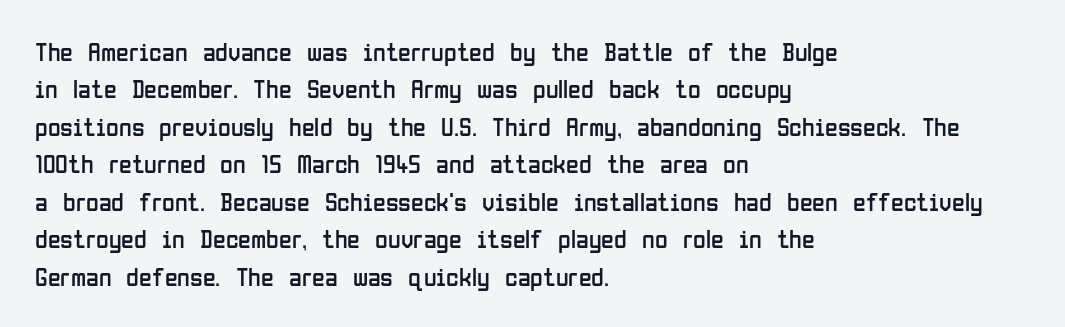
Is the letter spacing exaggerated? No — it looks like the ordinary default. This block has exactly the height ordinary leading produces. This is the regular roman posture of the typeface. Weight: not bold — regular or lighter.
